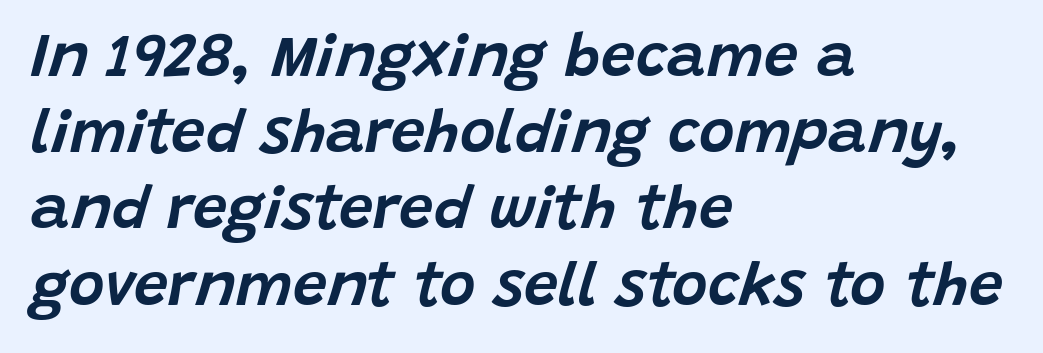
The image shows 61 px text type, italic (leaning right); set left-aligned, normal line spacing (1.25x), normal letter spacing, not underlined; low stroke contrast and a large x-height.
